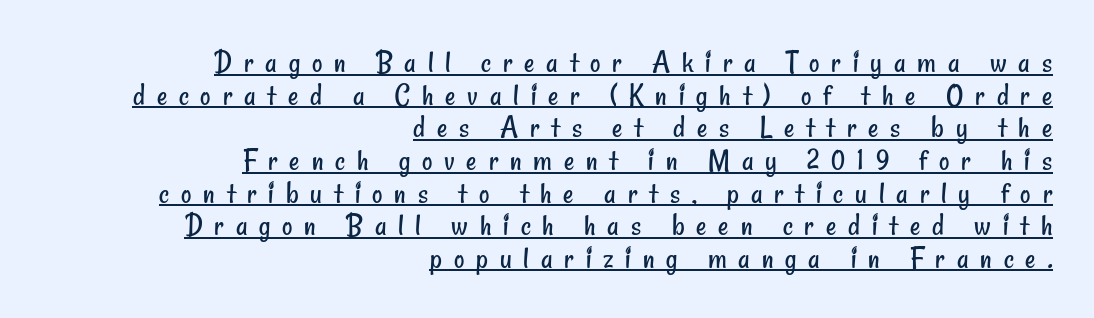
{"serif": "no", "bold": "no", "weight": "regular", "width": "condensed", "stroke_contrast": "low", "x_height": "small", "monospaced": "no", "underline": "yes", "align": "right", "line_spacing": "tight", "line_spacing_ratio": 1.02, "letter_spacing": "wide", "letter_spacing_em": 0.37, "glyph_px": 32}
